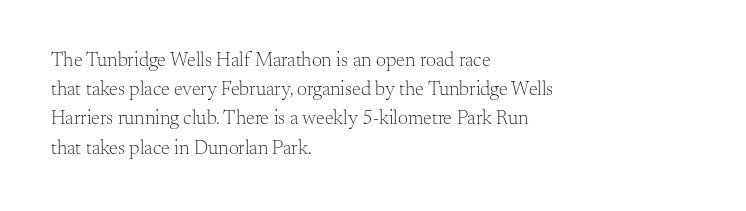
A normal amount of white space separates one row of letters from the next. The foot of each line stays bare and open. The ragged edge is on the right, which tells us the setting is flush left. This sample uses an upright cut, with every glyph sitting square on the baseline. No chunkiness to these letters — they're not bold. Does extra space separate the letters? No, they use regular spacing.
